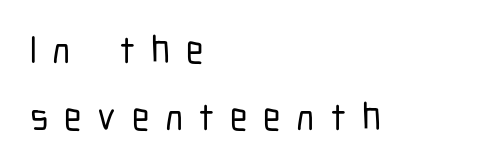
{"serif": "no", "italic": "no", "width": "condensed", "stroke_contrast": "low", "x_height": "medium", "monospaced": "no", "underline": "no", "align": "left", "line_spacing_ratio": 1.72, "letter_spacing": "wide", "letter_spacing_em": 0.4, "glyph_px": 39}
